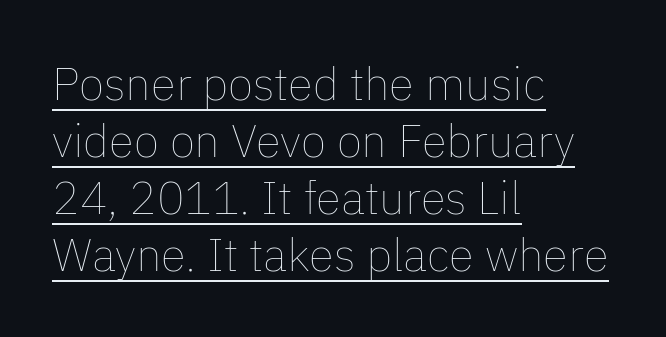
The image shows 46 px thin type, upright; set left-aligned, line spacing 1.24x, normal letter spacing, underlined; low stroke contrast and a medium x-height.
